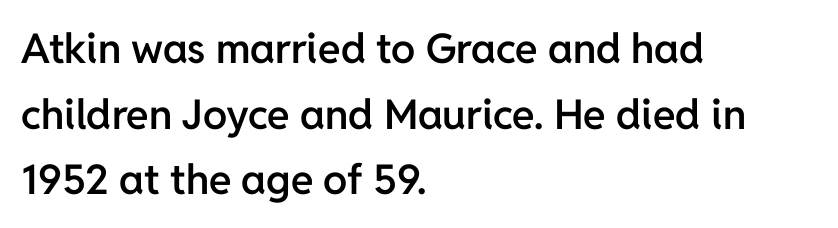
Unlike a traditional serif, this face leaves its strokes unadorned. How are the letters spaced? Ordinarily, with no added tracking. The rendering uses natural spacing where letterforms have individual widths. Line starts are locked; line ends wander.
